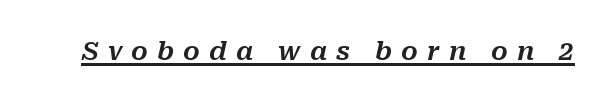
The image shows 26 px text type, italic (leaning right); set unusually wide letter spacing (+0.35 em), underlined.
